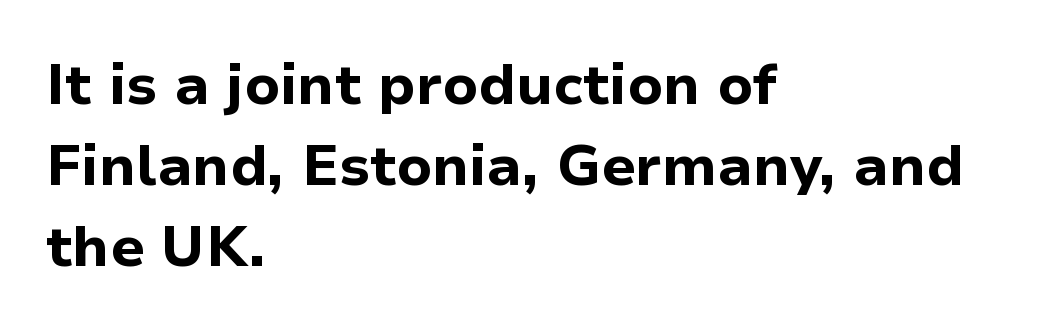
Q: Is the text bold? A: Yes.
Q: Is the text italic (slanted)? A: No, it is upright.
Q: Is the typeface a serif or a sans-serif typeface? A: Sans-serif.
Q: Is the text underlined? A: No.
Q: How is the paragraph aligned? A: Left-aligned.
Q: Is the spacing between letters normal or unusually wide? A: Normal.
Q: Is the spacing between lines tight, normal or loose? A: Normal.
Q: Width (condensed, normal, or wide)? A: Normal.
Q: Stroke contrast? A: Low.
Q: x-height? A: Medium.
Q: Monospaced? A: No.
